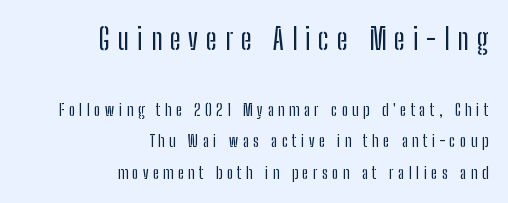
{"serif": "no", "italic": "no", "width": "condensed", "stroke_contrast": "low", "x_height": "medium", "monospaced": "no", "underline": "no", "align": "right", "line_spacing_ratio": 1.84, "letter_spacing": "wide", "letter_spacing_em": 0.26, "larger_block": "first", "size_ratio": 1.76, "glyph_px": 30}
